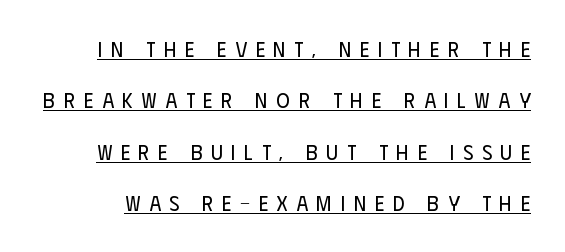
{"italic": "no", "bold": "no", "underline": "yes", "line_spacing": "loose", "line_spacing_ratio": 2.45, "letter_spacing": "wide", "letter_spacing_em": 0.41, "glyph_px": 21}
